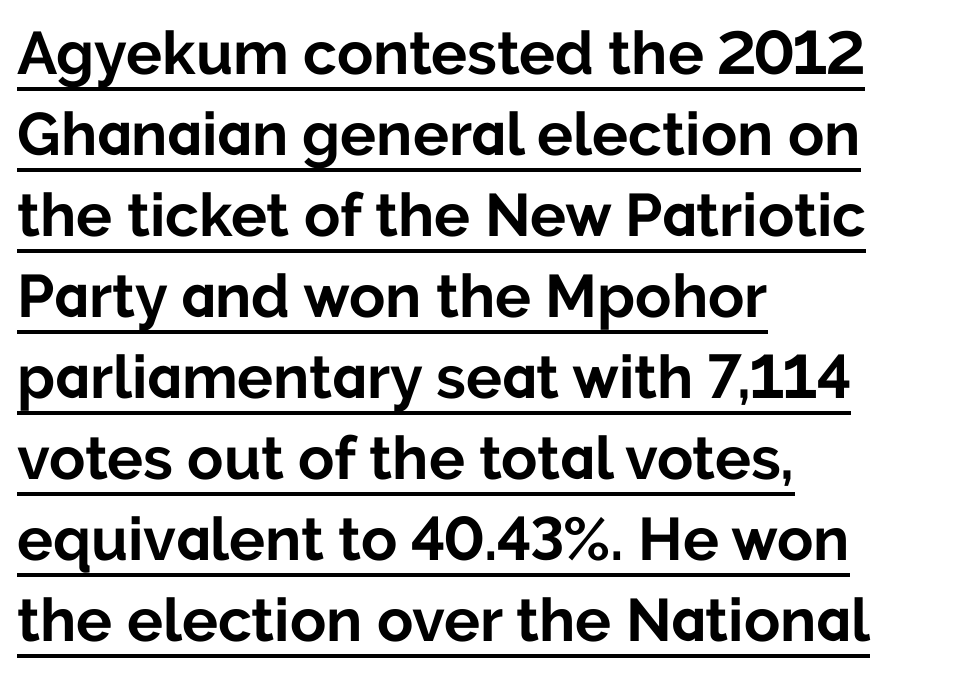
Q: Is the text bold? A: Yes.
Q: Is the text italic (slanted)? A: No, it is upright.
Q: Is the typeface a serif or a sans-serif typeface? A: Sans-serif.
Q: Is the text underlined? A: Yes.
Q: How is the paragraph aligned? A: Left-aligned.
Q: Is the spacing between letters normal or unusually wide? A: Normal.
Q: Is the spacing between lines tight, normal or loose? A: Normal.
Q: Width (condensed, normal, or wide)? A: Normal.
Q: Stroke contrast? A: Low.
Q: x-height? A: Medium.
Q: Monospaced? A: No.
